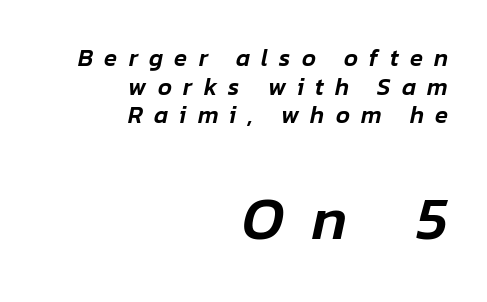
The following chunk of copy outweighs the initial chunk in type size. These lines are rendered in a variable-pitch font. Is the letter spacing exaggerated? Yes — the characters are pushed far apart. A clean baseline with only descenders dipping below it.
